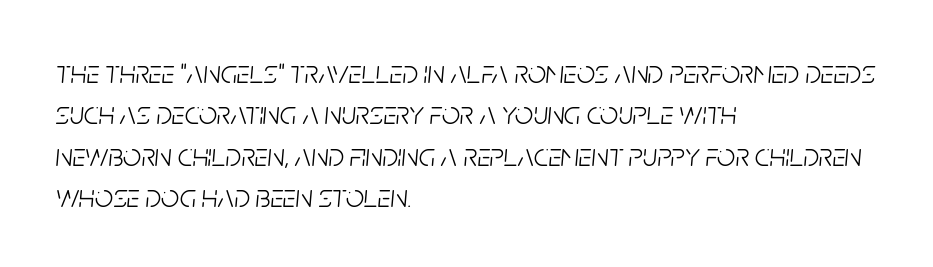
Q: Is the text bold? A: No.
Q: Is the text italic (slanted)? A: Yes, it leans right by about 5 degrees.
Q: Is the text underlined? A: No.
Q: How is the paragraph aligned? A: Left-aligned.
Q: Is the spacing between letters normal or unusually wide? A: Normal.
Q: Is the spacing between lines tight, normal or loose? A: Normal.
Q: Width (condensed, normal, or wide)? A: Condensed.
Q: Stroke contrast? A: Low.
Q: x-height? A: Large.
Q: Monospaced? A: No.
